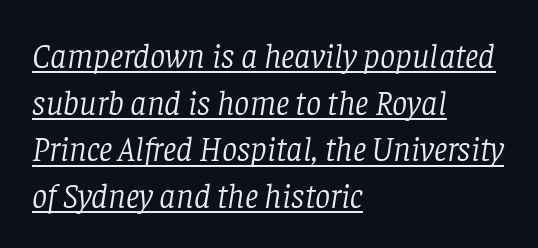
The image shows 34 px light serif type, italic (leaning right); set left-aligned, normal line spacing (1.37x), normal letter spacing, underlined; low stroke contrast and a large x-height.
